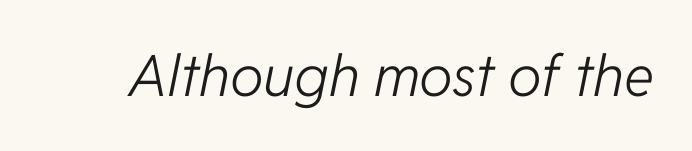
The image shows 57 px light type, italic (leaning right); set normal letter spacing, not underlined; low stroke contrast and a medium x-height.
